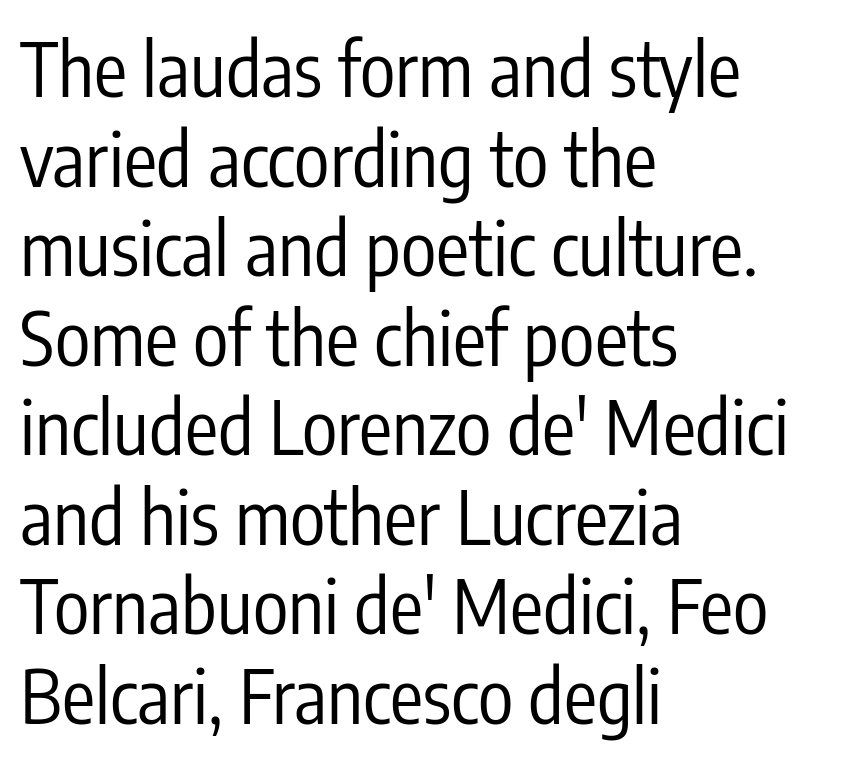
Q: Is the text bold? A: No.
Q: Is the text italic (slanted)? A: No, it is upright.
Q: Is the typeface a serif or a sans-serif typeface? A: Sans-serif.
Q: Is the text underlined? A: No.
Q: How is the paragraph aligned? A: Left-aligned.
Q: Is the spacing between letters normal or unusually wide? A: Normal.
Q: Width (condensed, normal, or wide)? A: Condensed.
Q: Stroke contrast? A: Low.
Q: x-height? A: Medium.
Q: Monospaced? A: No.
